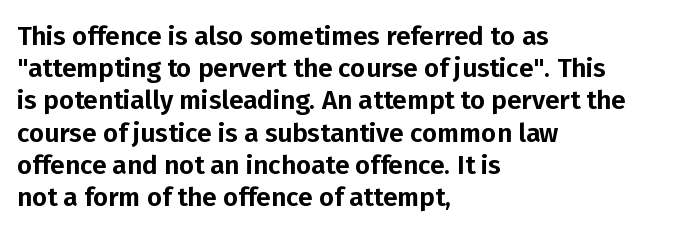
You could call the tracking neutral — neither tight nor loose. Posture: upright roman. Which margin do the lines hug? The left one — the right edge is uneven. Decoration check: the copy has no underline.
